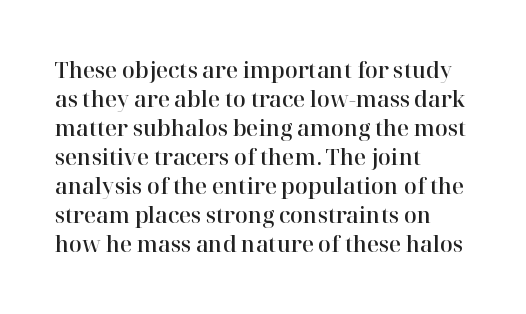
{"italic": "no", "underline": "no", "align": "left", "line_spacing": "normal", "line_spacing_ratio": 1.38, "letter_spacing": "normal", "letter_spacing_em": 0.0, "glyph_px": 21}
